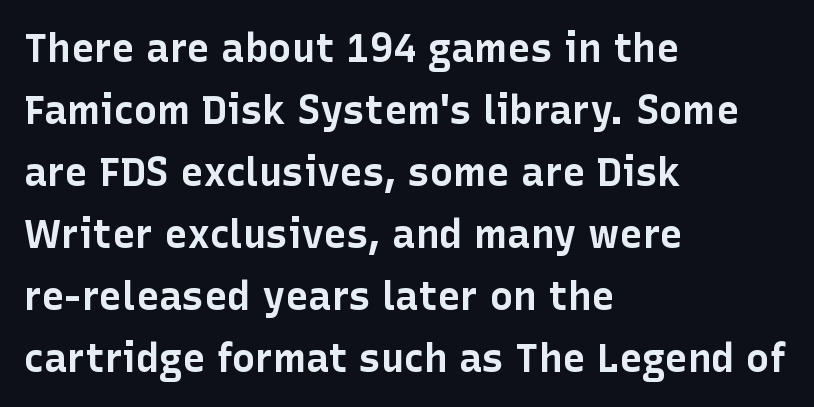
The image shows 39 px bold sans-serif type, upright; set left-aligned, normal line spacing (1.59x), normal letter spacing, not underlined; low stroke contrast and a medium x-height.
